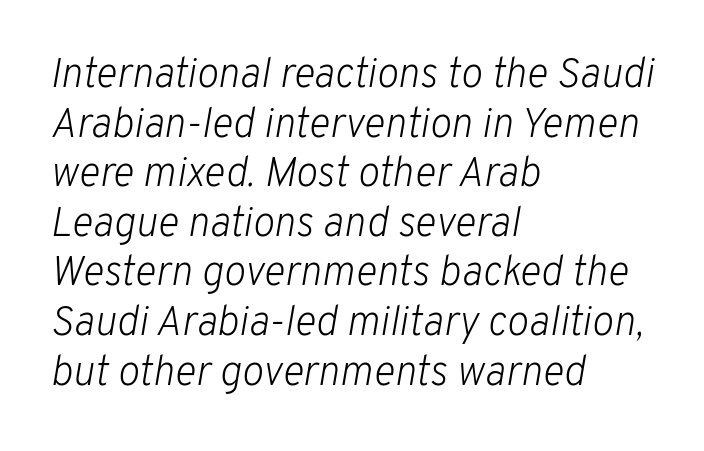
{"italic": "yes", "lean": "right", "slant_degrees": 10, "bold": "no", "weight": "light", "width": "normal", "stroke_contrast": "low", "x_height": "medium", "monospaced": "no", "underline": "no", "align": "left", "line_spacing_ratio": 1.21, "letter_spacing": "normal", "letter_spacing_em": 0.0, "glyph_px": 41}
